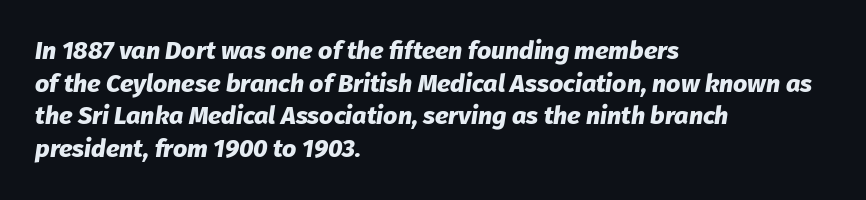
As a designer I'd log this as weight 700, bold. Descender tails drop into unmarked territory. When letters slant like this, we call the style italic. In terms of leading, this rendering sits right in the middle.
